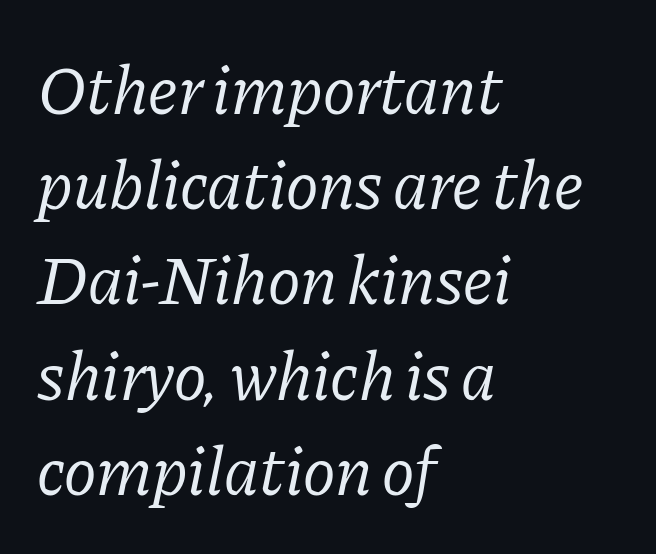
{"serif": "yes", "italic": "yes", "lean": "right", "slant_degrees": 11, "bold": "no", "weight": "regular", "width": "normal", "stroke_contrast": "low", "x_height": "medium", "monospaced": "no", "underline": "no", "align": "left", "line_spacing": "normal", "line_spacing_ratio": 1.38, "letter_spacing": "normal", "letter_spacing_em": 0.0, "glyph_px": 69}
